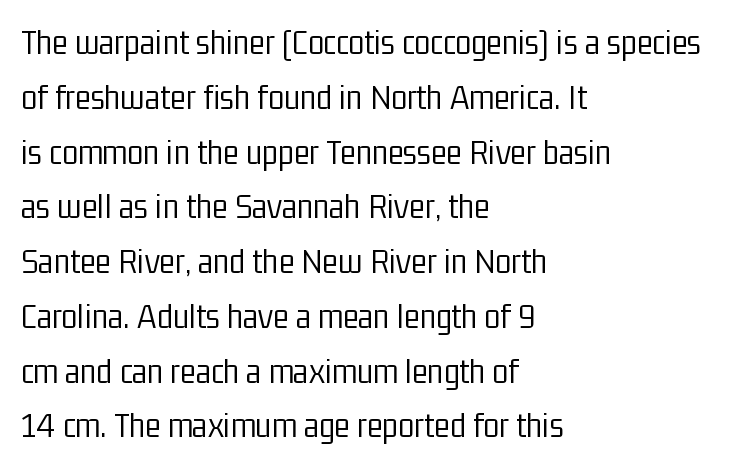
The image shows 37 px light, condensed sans-serif type, upright; set left-aligned, normal line spacing (1.48x), normal letter spacing, not underlined; low stroke contrast and a medium x-height.
